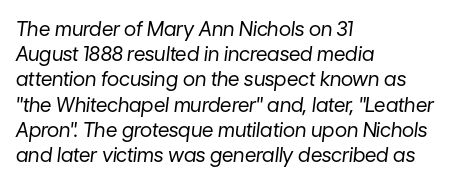
The image shows 20 px text type, italic (leaning right); set left-aligned, normal line spacing (1.26x), normal letter spacing, not underlined.
